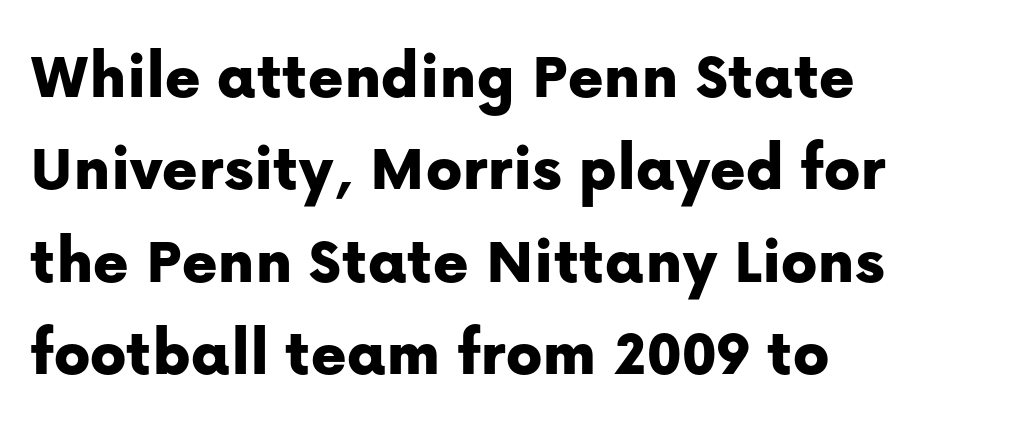
The image shows 67 px sans-serif type, upright; set left-aligned, normal line spacing (1.38x), normal letter spacing, not underlined; low stroke contrast and a medium x-height.
